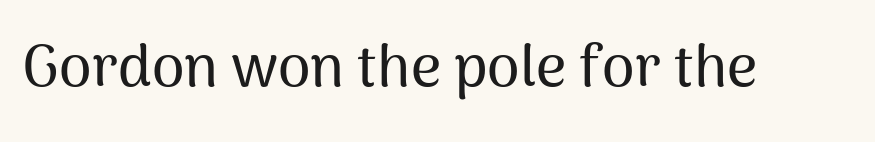
These lines are rendered in a variable-pitch font. Just letters on the line, the space beneath them empty. Typographically, this falls in the sans-serif category. Do the letters lean? They stand straight. Students, note that the glyphs here touch the page at normal intervals.
